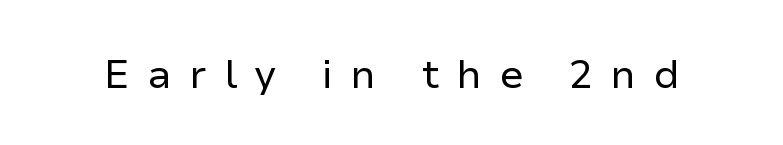
Ordinary non-slanted type is in use. Each stroke keeps to a modest, everyday thickness or less. Underline: absent. No feet cap the strokes, marking this as sans-serif type. A typesetter would call this proportional, since set widths differ per character.
